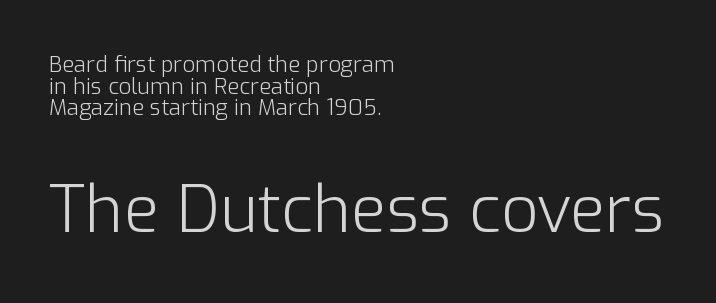
The image shows 65 px light sans-serif type, upright; set left-aligned, tight line spacing (0.98x), normal letter spacing, not underlined; the second (bottom) block is 2.95x larger; low stroke contrast and a medium x-height.
